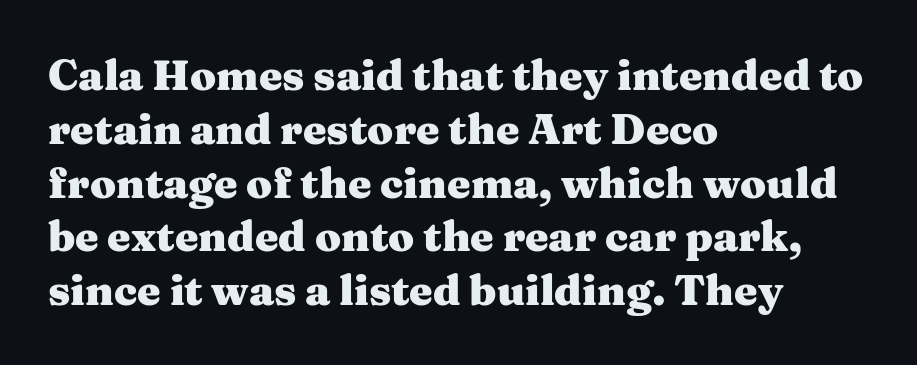
If you drew a ruler down the left edge, every line would touch it. A typesetter would mark this as roman, not italic. The font is running at its bold setting. What kind of face is this? One with serifs.
